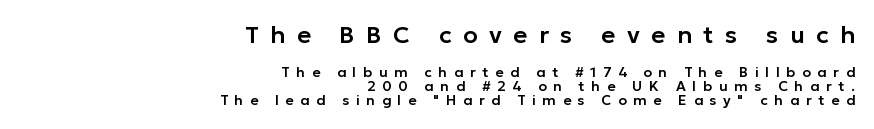
Q: Is the text italic (slanted)? A: No, it is upright.
Q: Is the text underlined? A: No.
Q: How is the paragraph aligned? A: Right-aligned.
Q: Is the spacing between letters normal or unusually wide? A: Unusually wide.
Q: Is the spacing between lines tight, normal or loose? A: Tight.
Q: Which block of text is set in a larger size, the first (top) or the second (bottom)? A: The first (top) one.
